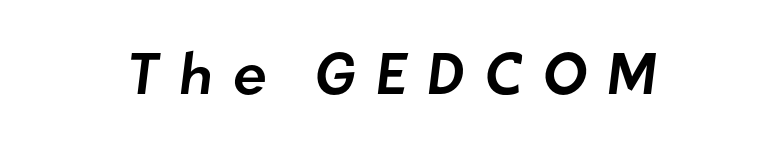
Q: Is the typeface a serif or a sans-serif typeface? A: Sans-serif.
Q: Is the text underlined? A: No.
Q: Is the spacing between letters normal or unusually wide? A: Unusually wide.
Q: Width (condensed, normal, or wide)? A: Normal.
Q: Stroke contrast? A: Low.
Q: x-height? A: Medium.
Q: Monospaced? A: No.
